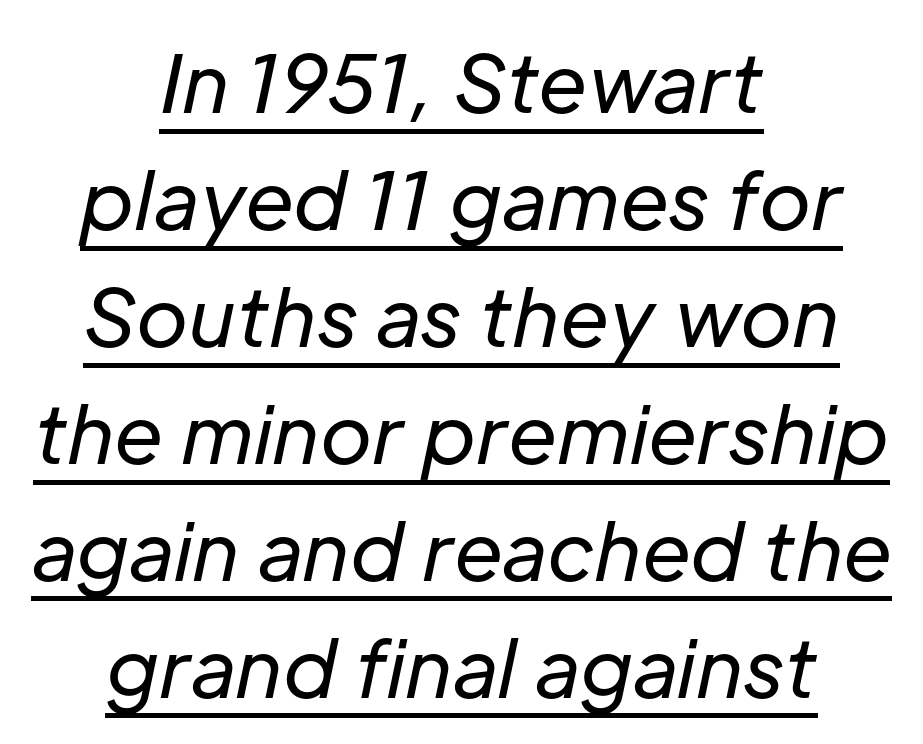
{"italic": "yes", "lean": "right", "slant_degrees": 12, "bold": "no", "weight": "regular", "width": "normal", "stroke_contrast": "low", "x_height": "medium", "monospaced": "no", "underline": "yes", "align": "center", "line_spacing": "normal", "line_spacing_ratio": 1.48, "letter_spacing": "normal", "letter_spacing_em": 0.0, "glyph_px": 79}
